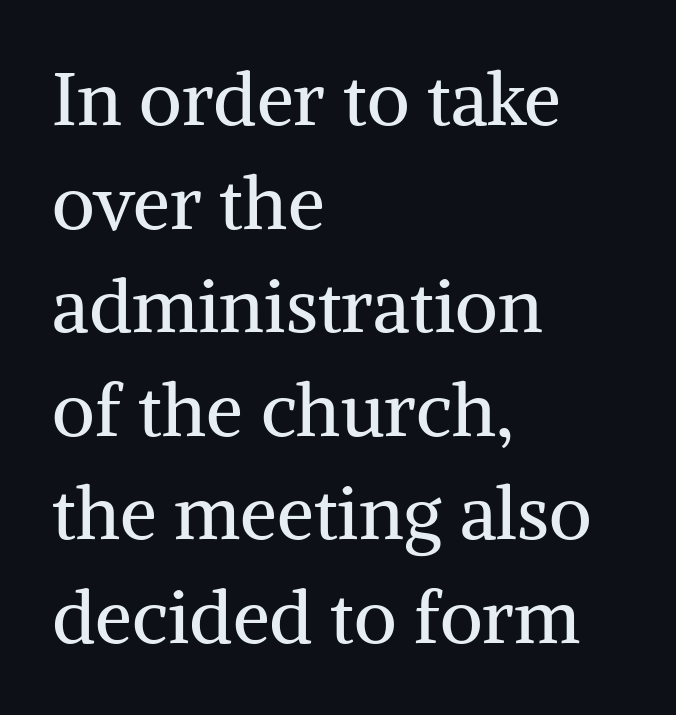
{"serif": "yes", "italic": "no", "bold": "no", "weight": "regular", "width": "normal", "stroke_contrast": "medium", "x_height": "medium", "monospaced": "no", "underline": "no", "align": "left", "line_spacing": "normal", "line_spacing_ratio": 1.4, "letter_spacing": "normal", "letter_spacing_em": 0.0, "glyph_px": 74}
